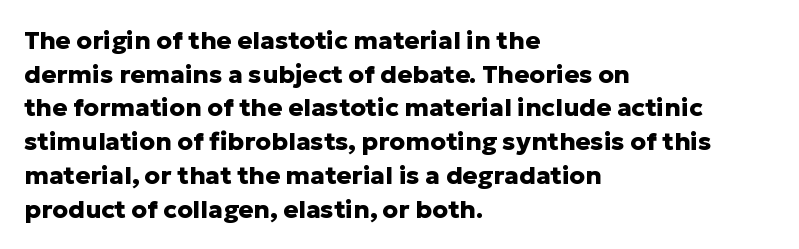
The image shows 25 px bold type, upright; set left-aligned, normal line spacing (1.35x), normal letter spacing, not underlined.
